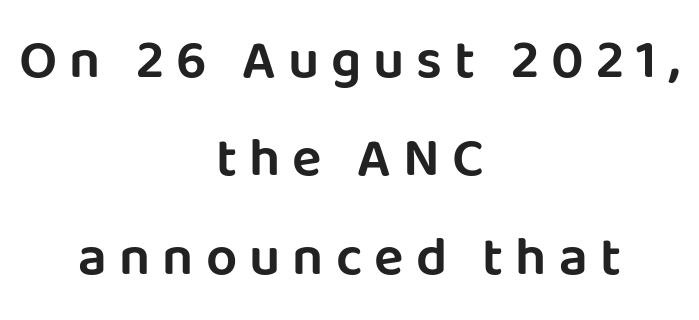
Between one letter and the next there's a generous, obvious gap. Note: no serifs on the glyphs. Ascenders rise straight up at ninety degrees. Lines of text with bare space underneath. A typesetter would call this proportional, since set widths differ per character.
